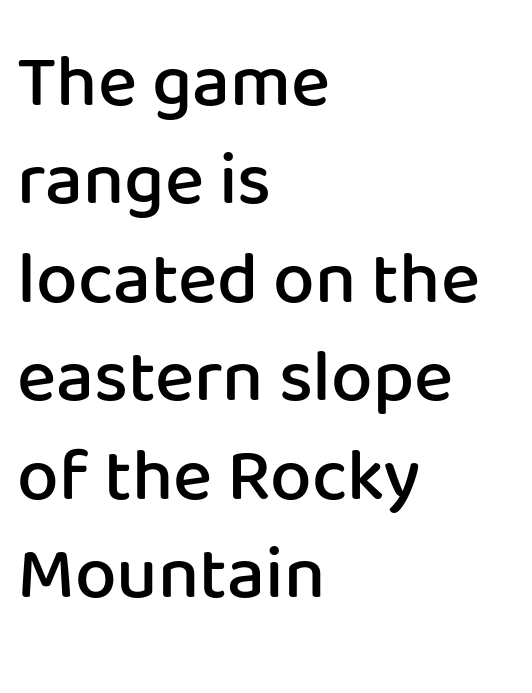
Bare-footed words on every line. This sample has the flowing, uneven cadence of proportional lettering. Inter-character spacing is left at the font's built-in metrics. Line beginnings align vertically; line endings do not. Strokes here are thickened, but only to semibold level.
